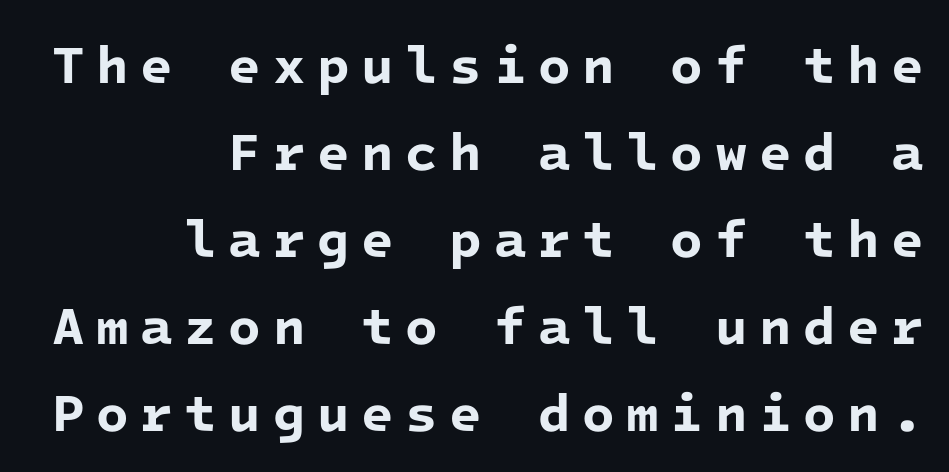
{"serif": "no", "bold": "yes", "weight": "bold", "width": "normal", "stroke_contrast": "low", "x_height": "medium", "monospaced": "yes", "underline": "no", "align": "right", "line_spacing": "normal", "line_spacing_ratio": 1.64, "letter_spacing": "wide", "letter_spacing_em": 0.22, "glyph_px": 53}
